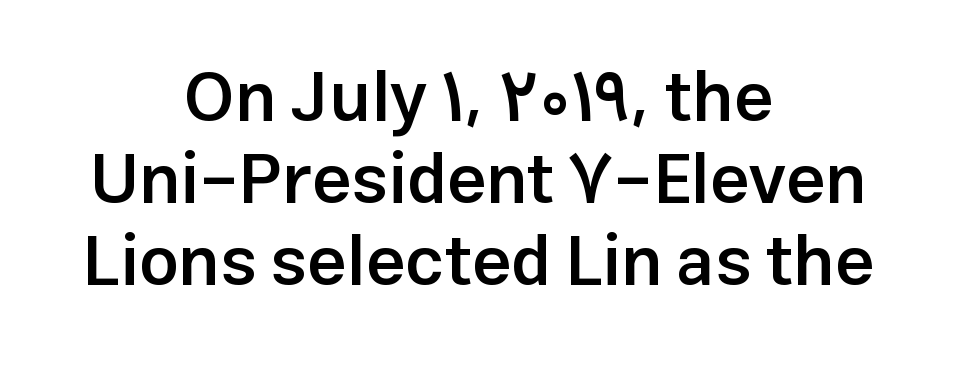
Glyph-to-glyph distance matches everyday printed text. Teacher's note: observe the equal gaps on both sides — that is centered alignment. The letters stand straight up with perfectly vertical stems. Looks like regular typesetting: each glyph gets only the width it needs. Is the type bold? Partly — it's a semibold, heavier than regular but not fully bold. The space directly below the letters is spotless.
